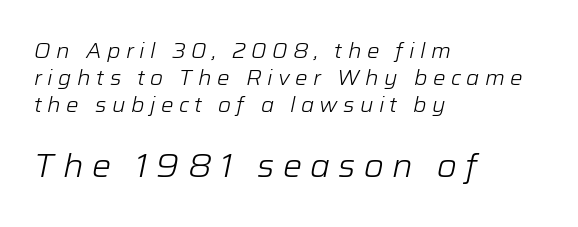
Q: Is the text bold? A: No.
Q: Is the text italic (slanted)? A: Yes, it leans right by about 12 degrees.
Q: Is the text underlined? A: No.
Q: How is the paragraph aligned? A: Left-aligned.
Q: Is the spacing between letters normal or unusually wide? A: Unusually wide.
Q: Is the spacing between lines tight, normal or loose? A: Normal.
Q: Which block of text is set in a larger size, the first (top) or the second (bottom)? A: The second (bottom) one.
Q: Width (condensed, normal, or wide)? A: Normal.
Q: Stroke contrast? A: Low.
Q: x-height? A: Medium.
Q: Monospaced? A: No.
